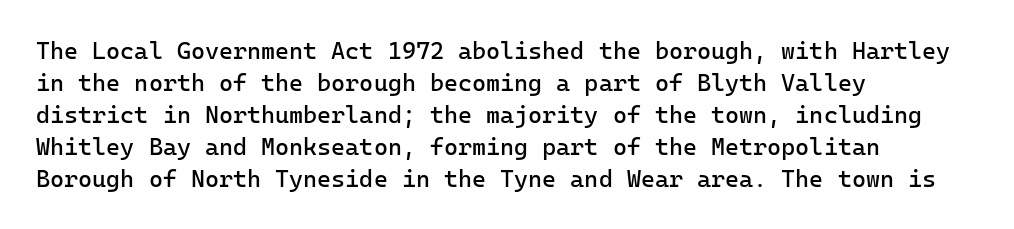
The image shows 24 px text type, upright; set left-aligned, normal line spacing (1.33x), normal letter spacing, not underlined.
